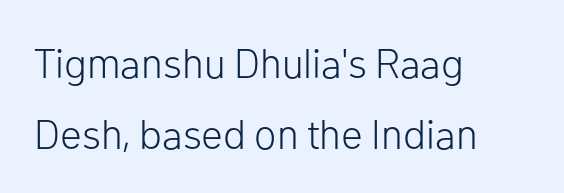
{"serif": "no", "italic": "no", "bold": "no", "weight": "light", "width": "normal", "stroke_contrast": "low", "x_height": "medium", "monospaced": "no", "underline": "no", "align": "left", "line_spacing_ratio": 1.72, "letter_spacing": "normal", "letter_spacing_em": 0.0, "glyph_px": 41}
